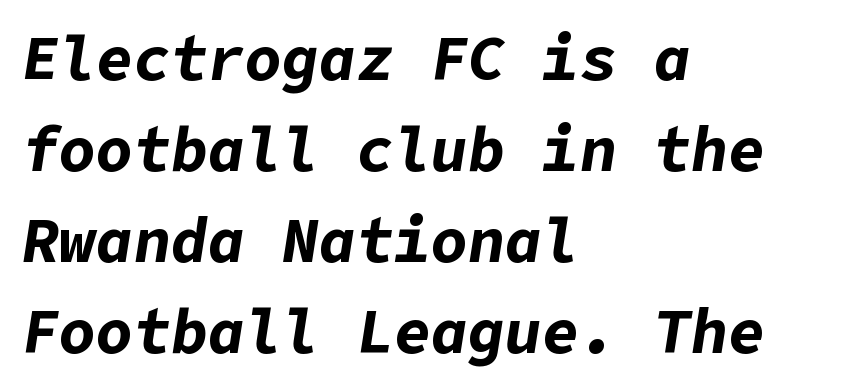
The glyphs look as if they've been sheared to an angle. A bare baseline throughout the passage. The lines in this sample share a left origin and differ only in where they stop. Heft: maximum for text — a bold. Honestly, the row spacing looks completely unremarkable.
